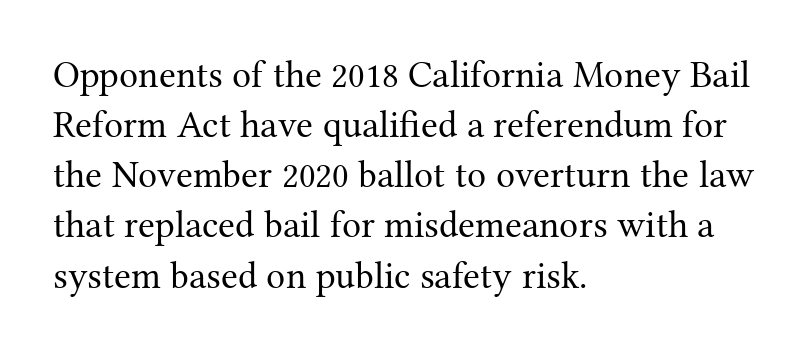
The image shows 38 px regular-weight serif type, upright; set left-aligned, normal line spacing (1.32x), normal letter spacing, not underlined; medium stroke contrast and a medium x-height.
